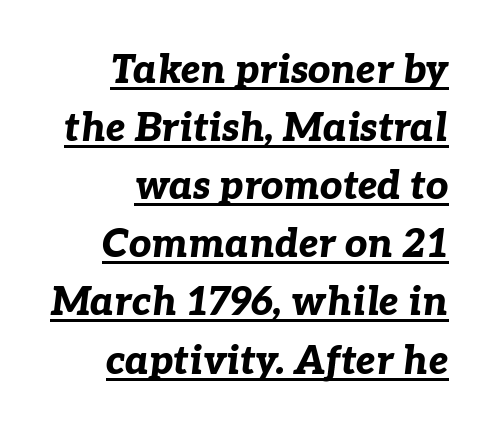
Q: Is the text bold? A: Yes.
Q: Is the text italic (slanted)? A: Yes, it leans right by about 7 degrees.
Q: Is the text underlined? A: Yes.
Q: How is the paragraph aligned? A: Right-aligned.
Q: Is the spacing between letters normal or unusually wide? A: Normal.
Q: Is the spacing between lines tight, normal or loose? A: Normal.
Q: Width (condensed, normal, or wide)? A: Normal.
Q: Stroke contrast? A: Low.
Q: x-height? A: Medium.
Q: Monospaced? A: No.
